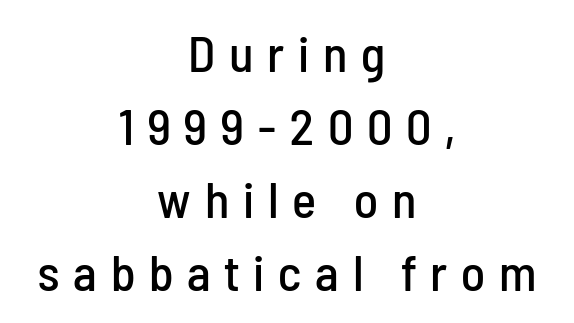
Q: Is the text italic (slanted)? A: No, it is upright.
Q: Is the typeface a serif or a sans-serif typeface? A: Sans-serif.
Q: Is the text underlined? A: No.
Q: How is the paragraph aligned? A: Centered.
Q: Is the spacing between letters normal or unusually wide? A: Unusually wide.
Q: Is the spacing between lines tight, normal or loose? A: Normal.
Q: Width (condensed, normal, or wide)? A: Condensed.
Q: Stroke contrast? A: Low.
Q: x-height? A: Medium.
Q: Monospaced? A: No.
